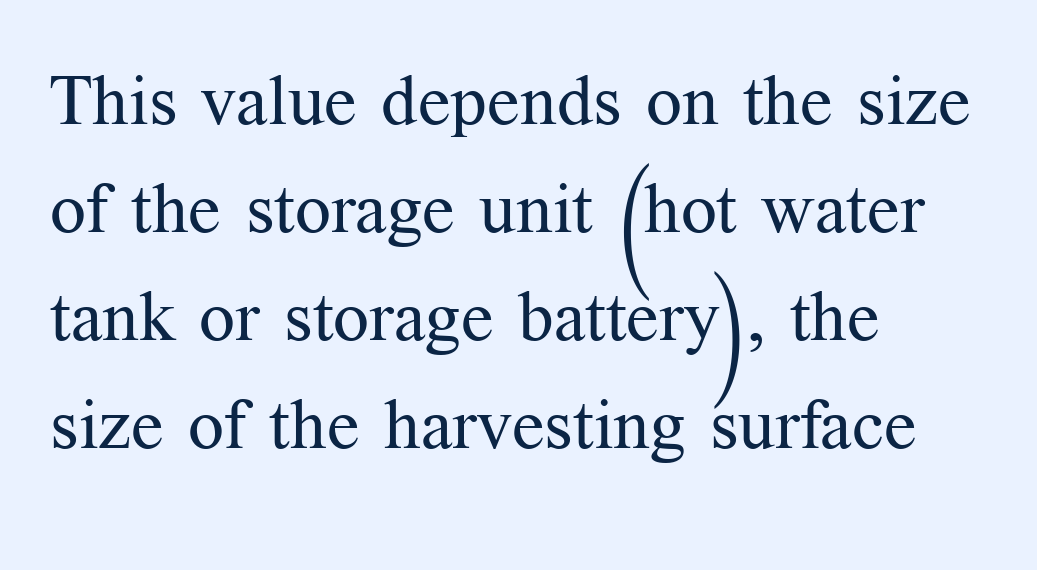
{"serif": "yes", "italic": "no", "bold": "no", "weight": "regular", "width": "normal", "stroke_contrast": "medium", "x_height": "medium", "monospaced": "no", "underline": "no", "align": "left", "line_spacing": "normal", "line_spacing_ratio": 1.52, "letter_spacing": "normal", "letter_spacing_em": 0.0, "glyph_px": 71}
